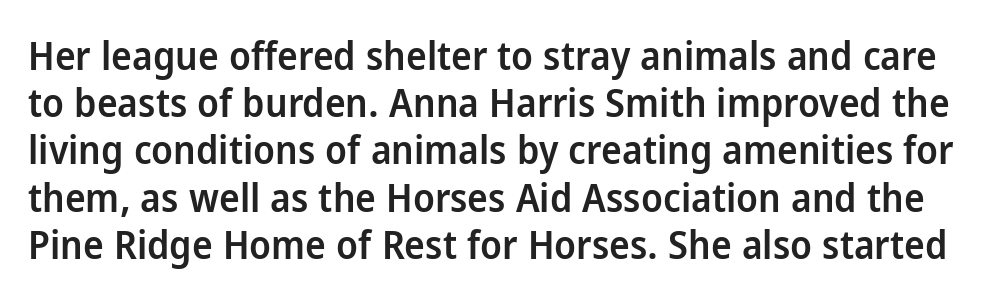
{"serif": "no", "italic": "no", "bold": "semi", "weight": "semibold", "width": "normal", "stroke_contrast": "low", "x_height": "medium", "monospaced": "no", "underline": "no", "line_spacing_ratio": 1.21, "letter_spacing": "normal", "letter_spacing_em": 0.0, "glyph_px": 39}
